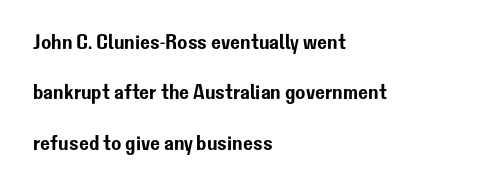
{"italic": "no", "underline": "no", "align": "left", "line_spacing": "loose", "line_spacing_ratio": 2.4, "letter_spacing": "normal", "letter_spacing_em": 0.0, "glyph_px": 21}
